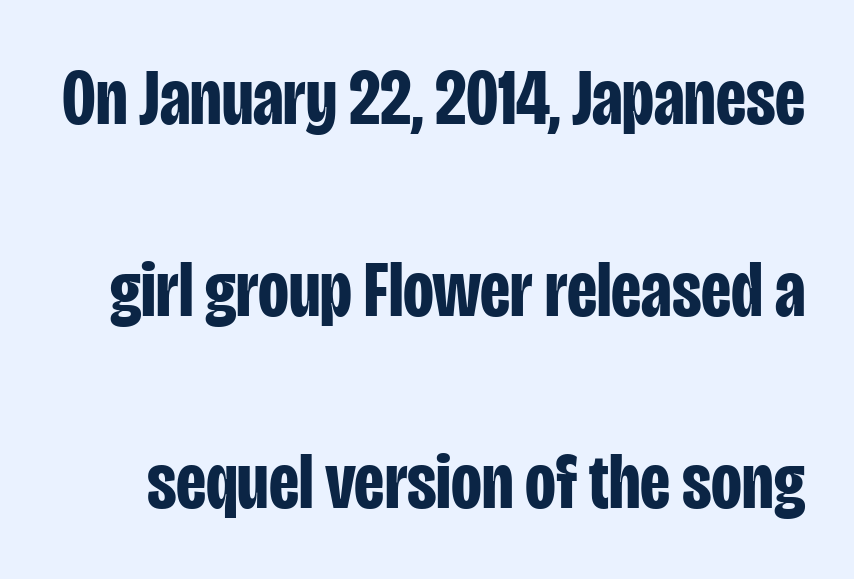
{"serif": "no", "italic": "no", "bold": "yes", "weight": "bold", "width": "condensed", "stroke_contrast": "low", "x_height": "large", "monospaced": "no", "underline": "no", "line_spacing": "loose", "line_spacing_ratio": 2.4, "letter_spacing": "normal", "letter_spacing_em": 0.0, "glyph_px": 80}
